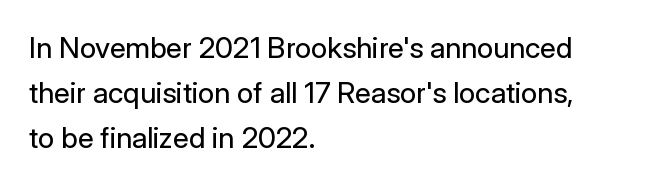
The image shows 29 px regular-weight sans-serif type, upright; set left-aligned, normal line spacing (1.55x), normal letter spacing, not underlined; low stroke contrast and a medium x-height.
